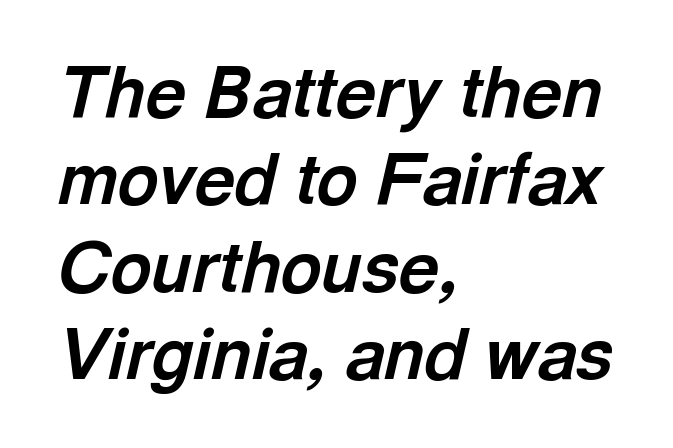
The image shows 70 px bold type, italic (leaning right); set left-aligned, normal line spacing (1.25x), normal letter spacing, not underlined; a medium x-height.
